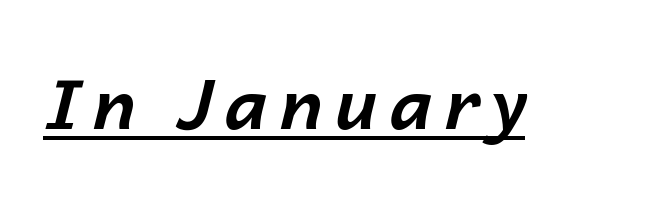
Emphasis by weight is at full strength: bold. A typographer would call this underscored text. Is this a fixed-width face? No — the glyphs have proportional, varying widths. The letters are slanted; this is an italic face.
